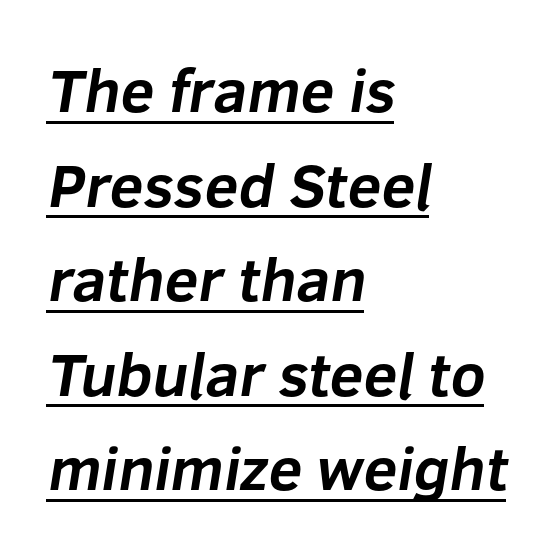
The characters look thick and weighty, a clear bold. The lines in this sample share a left origin and differ only in where they stop. Spacing verdict: proportional, widths tailored to each character. A baseline rule has been typeset under these characters. The typeface chosen for these lines omits serifs.
